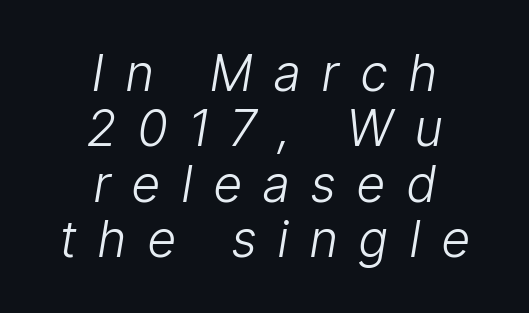
Q: Is the text bold? A: No.
Q: Is the text italic (slanted)? A: Yes, it leans right by about 9 degrees.
Q: Is the text underlined? A: No.
Q: How is the paragraph aligned? A: Centered.
Q: Is the spacing between letters normal or unusually wide? A: Unusually wide.
Q: Is the spacing between lines tight, normal or loose? A: Tight.
Q: Width (condensed, normal, or wide)? A: Condensed.
Q: Stroke contrast? A: Low.
Q: x-height? A: Medium.
Q: Monospaced? A: No.
